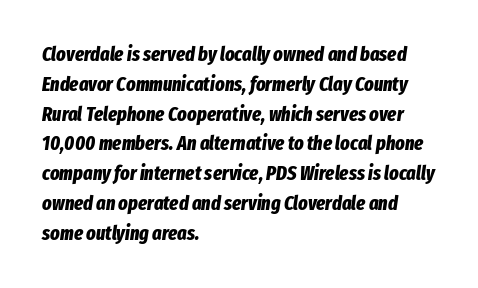
Rows of type keep a routine distance in the vertical direction. Characters are canted at an angle relative to the baseline's perpendicular. The typesetter chose a ragged-right arrangement here. In terms of letterspacing, this is plain default setting.
